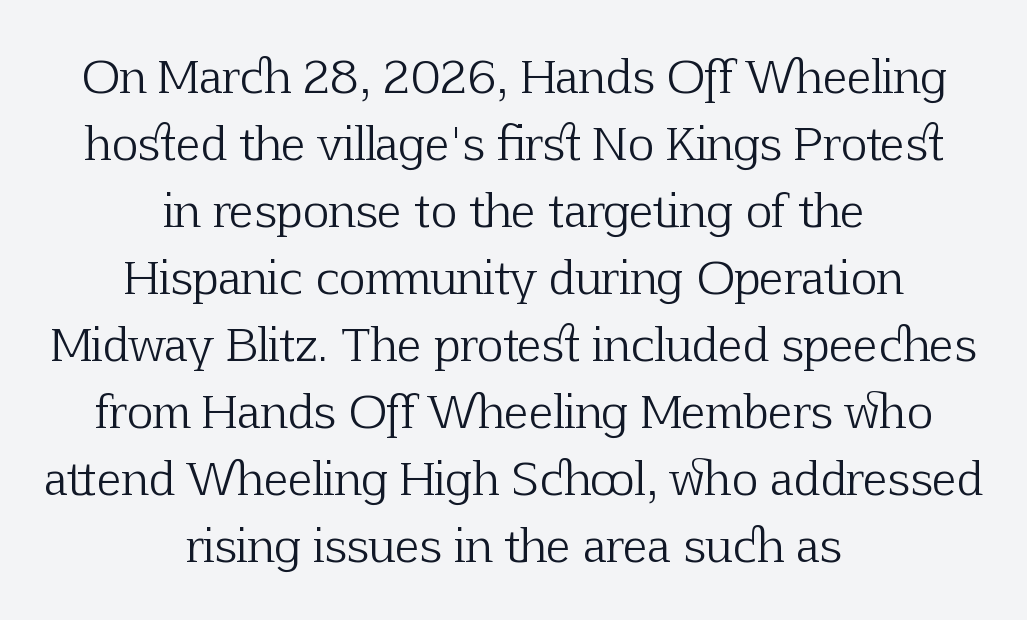
{"serif": "yes", "italic": "no", "bold": "no", "weight": "light", "width": "normal", "stroke_contrast": "low", "x_height": "medium", "monospaced": "no", "underline": "no", "align": "center", "line_spacing": "normal", "line_spacing_ratio": 1.49, "letter_spacing": "normal", "letter_spacing_em": 0.0, "glyph_px": 45}
